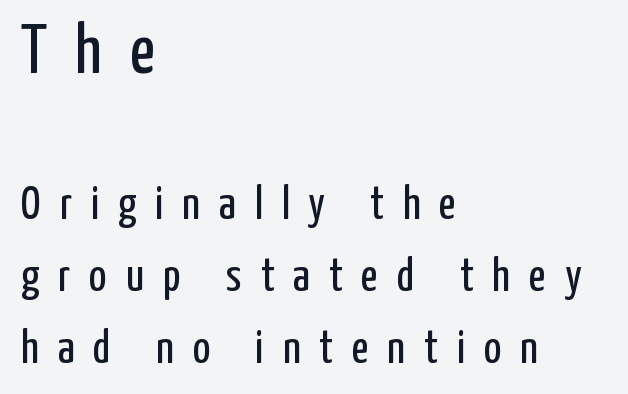
{"serif": "no", "italic": "no", "bold": "no", "weight": "regular", "width": "condensed", "stroke_contrast": "low", "x_height": "medium", "monospaced": "no", "underline": "no", "align": "left", "line_spacing": "normal", "line_spacing_ratio": 1.53, "letter_spacing": "wide", "letter_spacing_em": 0.4, "larger_block": "first", "size_ratio": 1.49, "glyph_px": 70}
